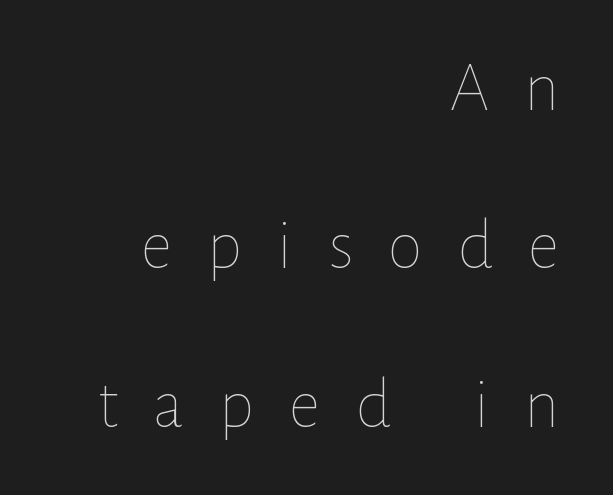
Q: Is the text bold? A: No.
Q: Is the text italic (slanted)? A: No, it is upright.
Q: Is the text underlined? A: No.
Q: How is the paragraph aligned? A: Right-aligned.
Q: Is the spacing between letters normal or unusually wide? A: Unusually wide.
Q: Is the spacing between lines tight, normal or loose? A: Loose.
Q: Width (condensed, normal, or wide)? A: Normal.
Q: Stroke contrast? A: Low.
Q: x-height? A: Medium.
Q: Monospaced? A: No.
